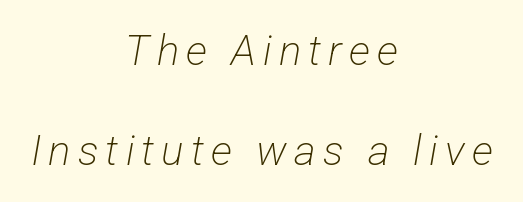
{"serif": "no", "bold": "no", "weight": "light", "width": "condensed", "stroke_contrast": "low", "x_height": "medium", "monospaced": "no", "underline": "no", "align": "center", "line_spacing": "loose", "line_spacing_ratio": 2.37, "glyph_px": 42}
